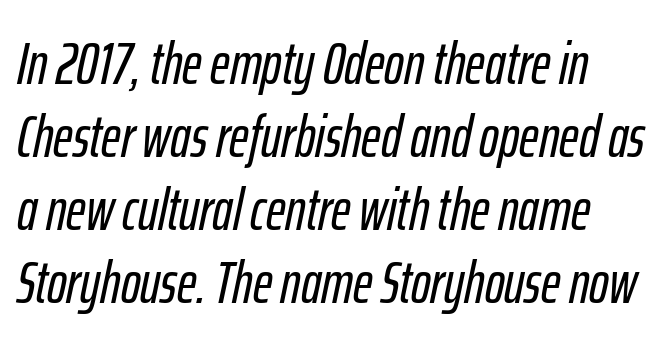
Character widths vary here, with narrow letters taking less room than wide ones. Each row of text sits above clean, open space. Characters are canted at an angle relative to the baseline's perpendicular. Nothing unusual about the tracking: characters are spaced as the font intends.
